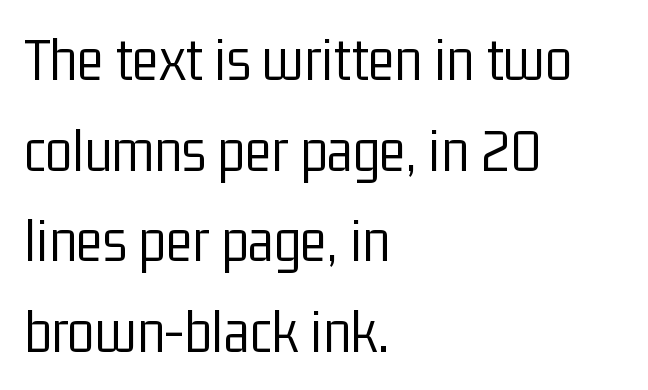
This sample has the flowing, uneven cadence of proportional lettering. How are the letters spaced? Ordinarily, with no added tracking. A normal amount of white space separates one row of letters from the next. No extra ink here — the face is not bold. The words here are not underlined. The face used here is a sans, in the tradition of grotesques and geometrics.
